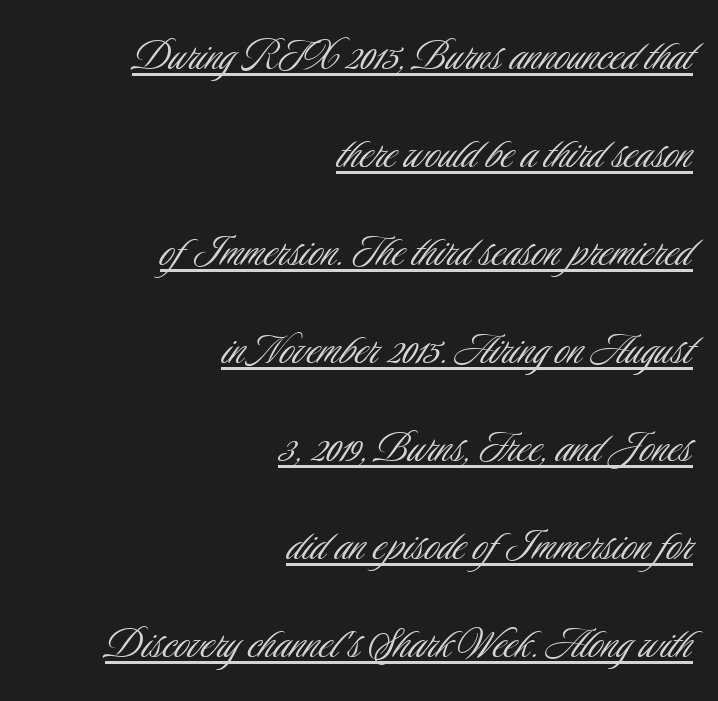
Unlike a traditional serif, this face leaves its strokes unadorned. Is this a fixed-width face? No — the glyphs have proportional, varying widths. The glyphs are accompanied by a horizontal stroke just below them. A flush-right, rag-left setting is used for this passage. Weight: not bold — regular or lighter.
